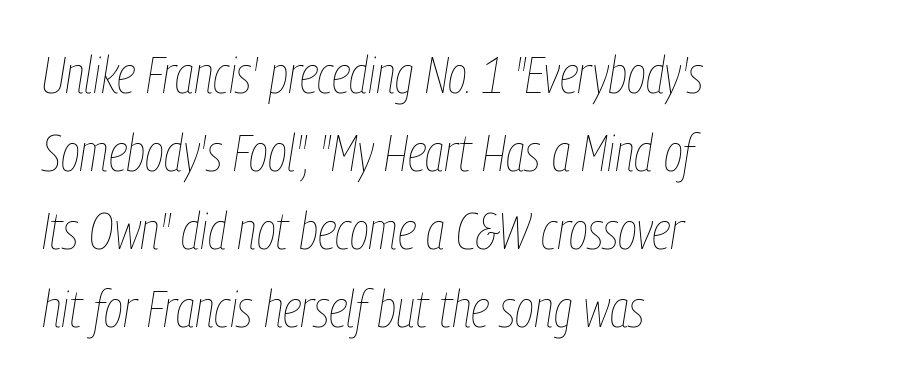
{"italic": "yes", "lean": "right", "slant_degrees": 9, "bold": "no", "weight": "thin", "width": "condensed", "stroke_contrast": "low", "x_height": "medium", "monospaced": "no", "underline": "no", "align": "left", "line_spacing": "normal", "line_spacing_ratio": 1.5, "letter_spacing": "normal", "letter_spacing_em": 0.0, "glyph_px": 52}
